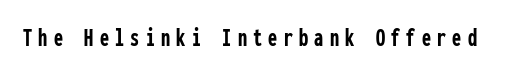
The image shows 26 px bold type, upright; set unusually wide letter spacing (+0.24 em), not underlined.
